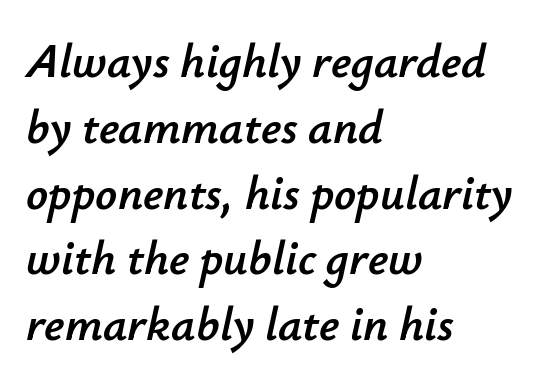
The image shows 48 px text type, italic (leaning right); set left-aligned, normal line spacing (1.37x), normal letter spacing, not underlined; low stroke contrast and a small x-height.
